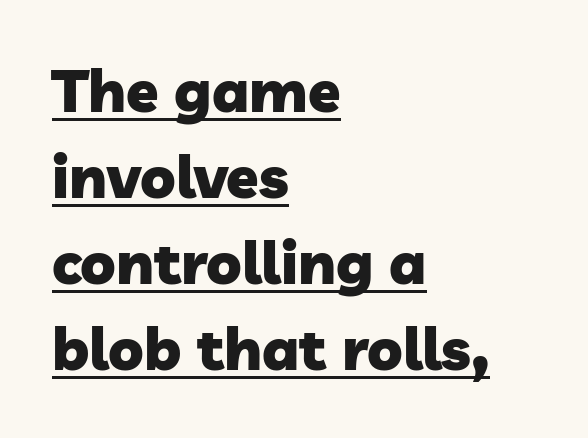
The image shows 59 px heavy sans-serif type; set left-aligned, normal line spacing (1.46x), normal letter spacing, underlined; low stroke contrast and a medium x-height.
